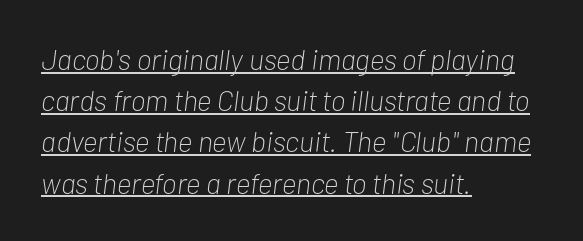
{"italic": "yes", "lean": "right", "slant_degrees": 7, "bold": "no", "weight": "light", "width": "condensed", "stroke_contrast": "low", "x_height": "medium", "monospaced": "no", "underline": "yes", "align": "left", "line_spacing": "normal", "line_spacing_ratio": 1.42, "letter_spacing": "normal", "letter_spacing_em": 0.0, "glyph_px": 29}
